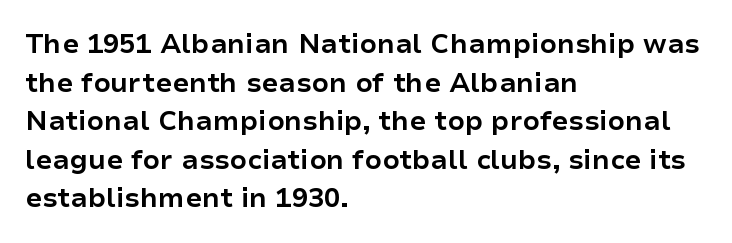
Q: Is the text bold? A: Yes.
Q: Is the text italic (slanted)? A: No, it is upright.
Q: Is the text underlined? A: No.
Q: How is the paragraph aligned? A: Left-aligned.
Q: Is the spacing between letters normal or unusually wide? A: Normal.
Q: Is the spacing between lines tight, normal or loose? A: Normal.
